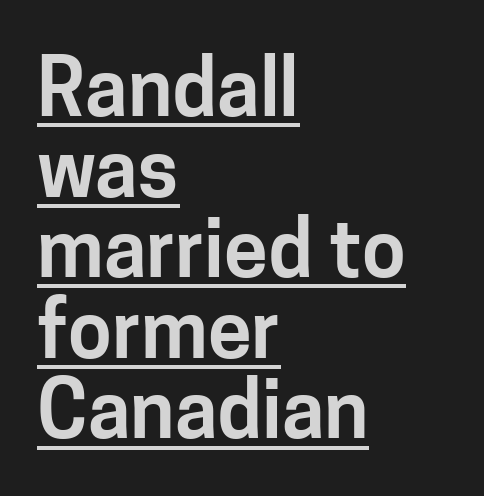
Style check: upright. Compared with typical body copy, the letter spacing here is the same. Looks like regular typesetting: each glyph gets only the width it needs. The vertical gap from one line to the next is small.
